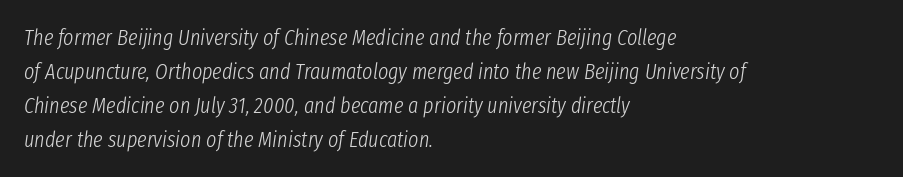
Q: Is the text bold? A: No.
Q: Is the text italic (slanted)? A: Yes, it leans right by about 8 degrees.
Q: Is the text underlined? A: No.
Q: How is the paragraph aligned? A: Left-aligned.
Q: Is the spacing between letters normal or unusually wide? A: Normal.
Q: Is the spacing between lines tight, normal or loose? A: Normal.
